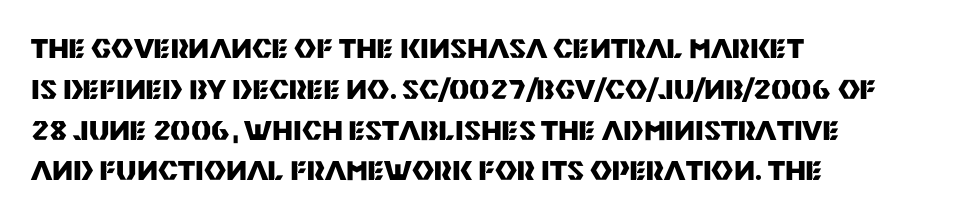
The image shows 27 px bold type, upright; set left-aligned, normal line spacing (1.51x), normal letter spacing, not underlined.
